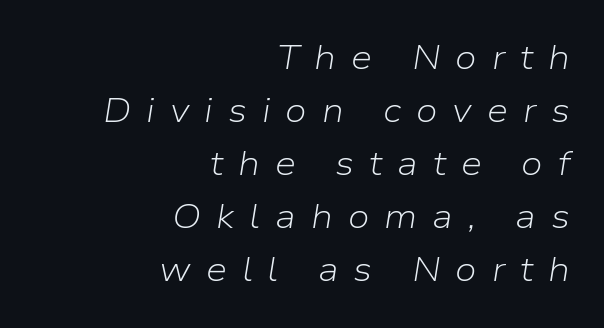
Q: Is the text bold? A: No.
Q: Is the text italic (slanted)? A: Yes, it leans right by about 9 degrees.
Q: Is the text underlined? A: No.
Q: How is the paragraph aligned? A: Right-aligned.
Q: Is the spacing between letters normal or unusually wide? A: Unusually wide.
Q: Is the spacing between lines tight, normal or loose? A: Normal.
Q: Width (condensed, normal, or wide)? A: Normal.
Q: Stroke contrast? A: Low.
Q: x-height? A: Medium.
Q: Monospaced? A: No.
